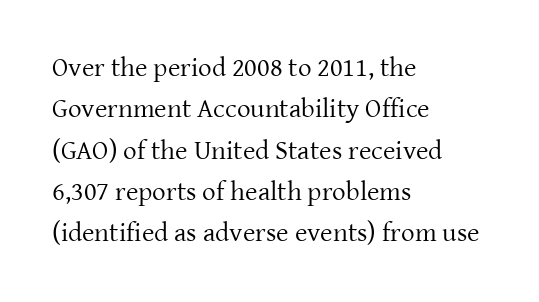
Q: Is the text bold? A: No.
Q: Is the text italic (slanted)? A: No, it is upright.
Q: Is the text underlined? A: No.
Q: How is the paragraph aligned? A: Left-aligned.
Q: Is the spacing between letters normal or unusually wide? A: Normal.
Q: Is the spacing between lines tight, normal or loose? A: Normal.
